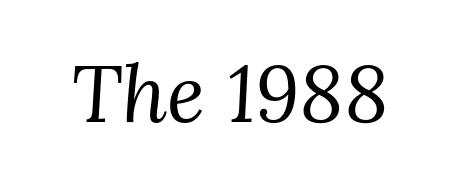
The image shows 80 px regular-weight serif type, italic (leaning right); set normal letter spacing, not underlined; medium stroke contrast and a medium x-height.
